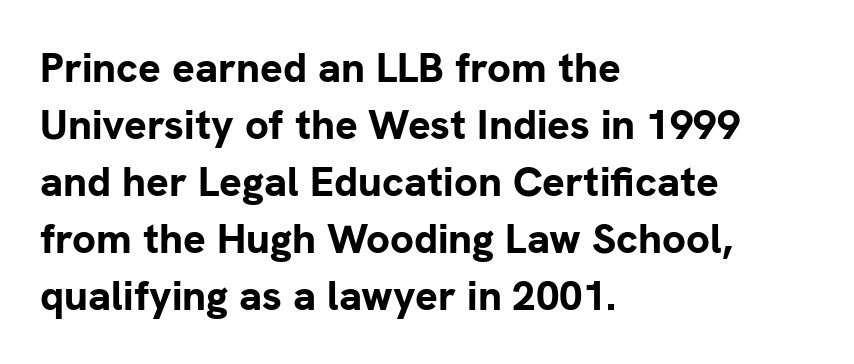
The ragged edge is on the right, which tells us the setting is flush left. The glyphs in this specimen are sans serif. Anything drawn beneath the words? Only blank space. Nope, not italic — everything's standing straight. The rendering uses a moderate line-height, typical for paragraphs.
